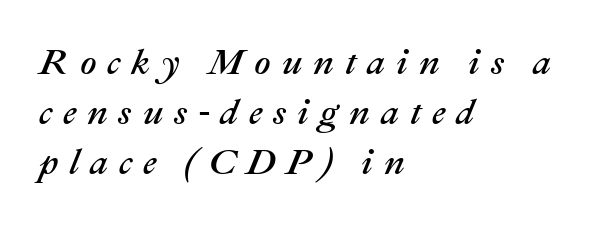
The image shows 36 px text type, italic (leaning right); set left-aligned, normal line spacing (1.39x), unusually wide letter spacing (+0.3 em), not underlined; medium stroke contrast and a medium x-height.
